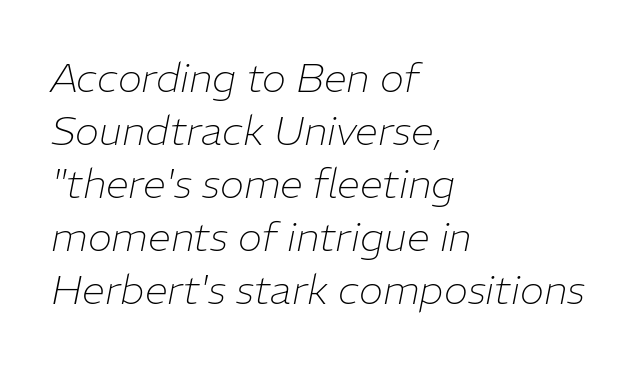
The image shows 41 px thin type, italic (leaning right); set left-aligned, normal line spacing (1.29x), normal letter spacing, not underlined; low stroke contrast and a medium x-height.
